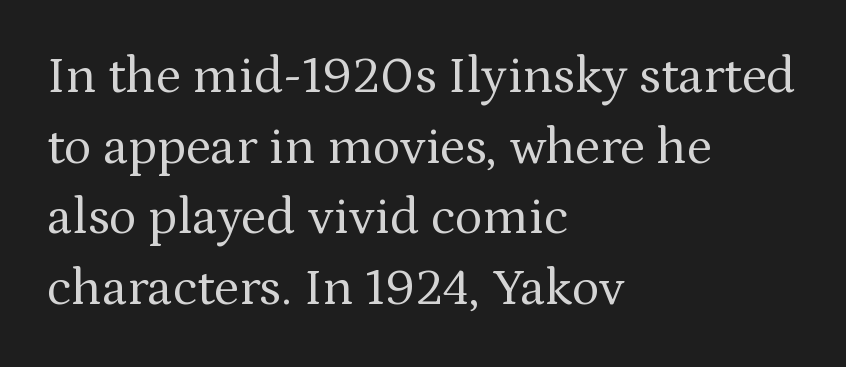
The image shows 52 px regular-weight serif type, upright; set left-aligned, normal line spacing (1.36x), normal letter spacing, not underlined; medium stroke contrast and a medium x-height.
